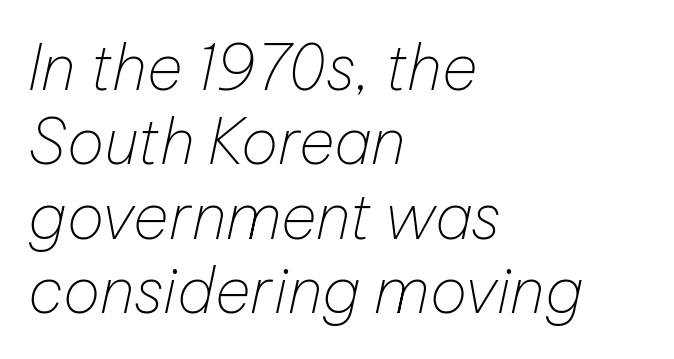
{"italic": "yes", "lean": "right", "slant_degrees": 12, "bold": "no", "weight": "thin", "width": "normal", "stroke_contrast": "low", "x_height": "medium", "monospaced": "no", "underline": "no", "align": "left", "line_spacing_ratio": 1.2, "letter_spacing": "normal", "letter_spacing_em": 0.0, "glyph_px": 62}
